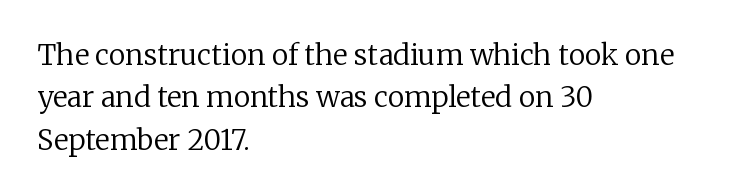
The image shows 28 px regular-weight serif type, upright; set left-aligned, normal line spacing (1.51x), normal letter spacing, not underlined; low stroke contrast and a medium x-height.
